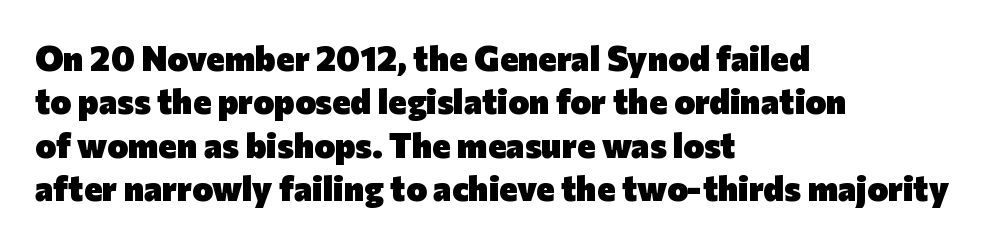
The typesetting leans heavy: a genuine bold. Left-aligned paragraph, ragged on the right. How are the letters spaced? Ordinarily, with no added tracking. Each letter's strokes conclude bluntly, with no projecting serifs. Quick note: underline off.
